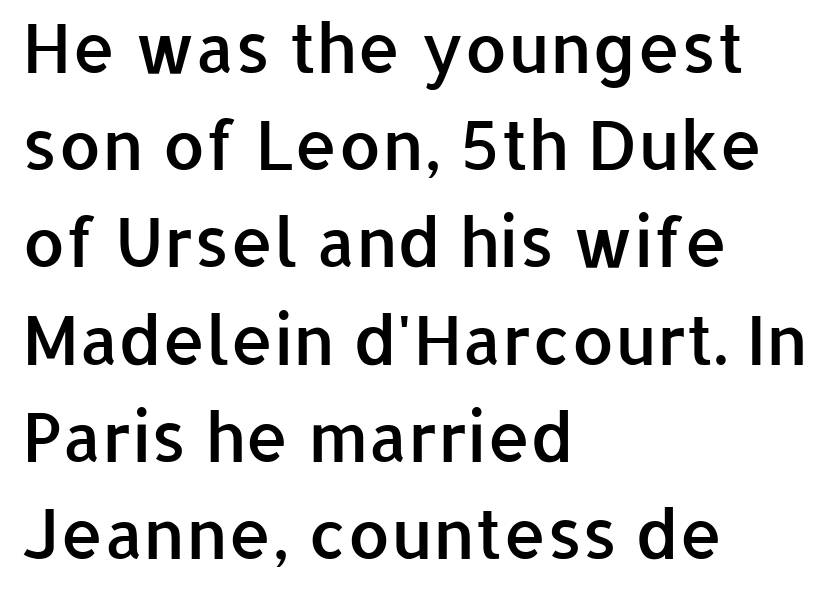
Q: Is the text bold? A: Semi-bold.
Q: Is the text italic (slanted)? A: No, it is upright.
Q: Is the typeface a serif or a sans-serif typeface? A: Sans-serif.
Q: Is the text underlined? A: No.
Q: How is the paragraph aligned? A: Left-aligned.
Q: Is the spacing between letters normal or unusually wide? A: Normal.
Q: Is the spacing between lines tight, normal or loose? A: Normal.
Q: Width (condensed, normal, or wide)? A: Normal.
Q: Stroke contrast? A: Low.
Q: x-height? A: Medium.
Q: Monospaced? A: No.
